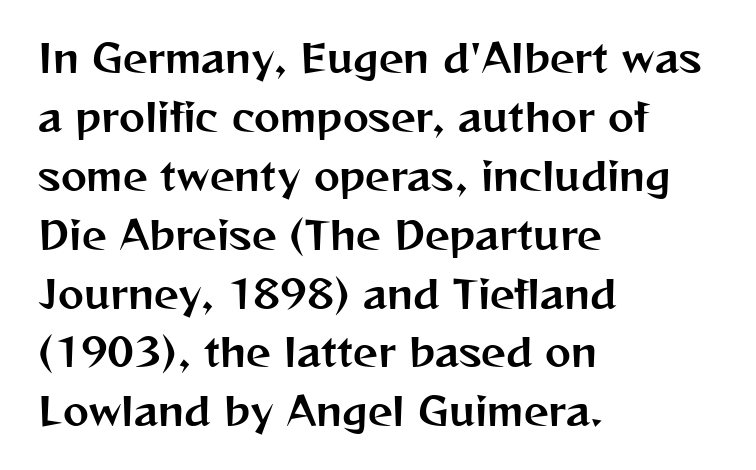
{"serif": "no", "italic": "no", "width": "normal", "stroke_contrast": "medium", "x_height": "medium", "monospaced": "no", "underline": "no", "align": "left", "line_spacing": "normal", "line_spacing_ratio": 1.51, "letter_spacing": "normal", "letter_spacing_em": 0.0, "glyph_px": 39}
